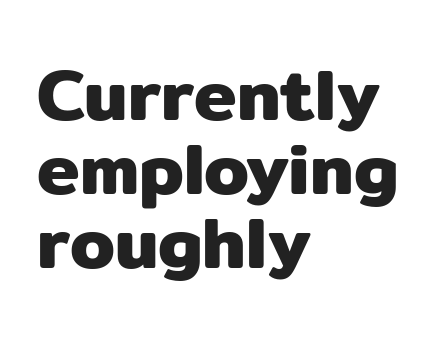
The image shows 72 px sans-serif type, upright; set left-aligned, tight line spacing (1.03x), normal letter spacing, not underlined; low stroke contrast and a medium x-height.
